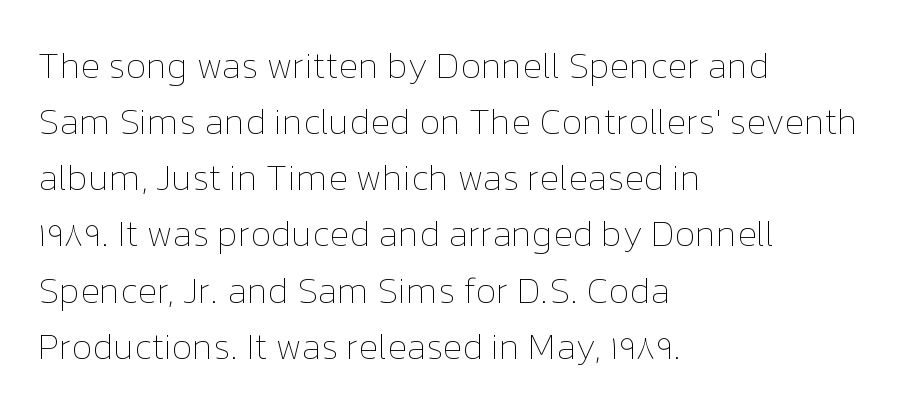
The image shows 36 px thin type, upright; set left-aligned, normal line spacing (1.56x), normal letter spacing, not underlined; low stroke contrast and a medium x-height.
